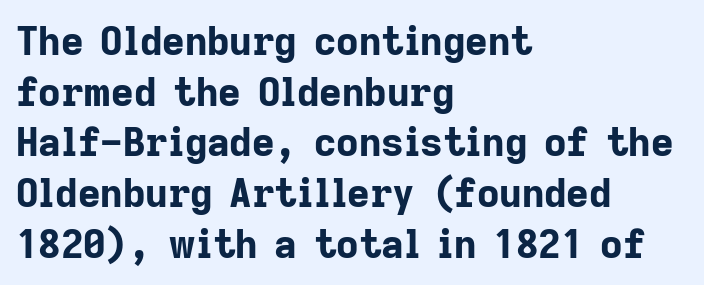
{"serif": "no", "italic": "no", "bold": "yes", "weight": "bold", "width": "normal", "stroke_contrast": "low", "x_height": "medium", "monospaced": "no", "underline": "no", "align": "left", "line_spacing": "normal", "line_spacing_ratio": 1.3, "letter_spacing": "normal", "letter_spacing_em": 0.0, "glyph_px": 39}
